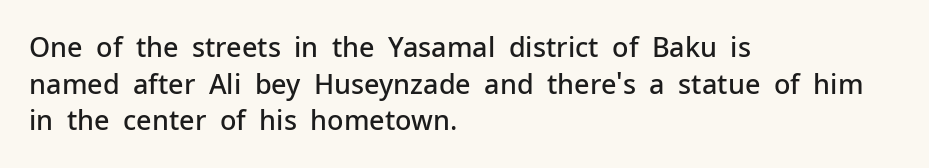
{"italic": "no", "bold": "semi", "underline": "no", "align": "left", "line_spacing": "normal", "line_spacing_ratio": 1.36, "letter_spacing": "normal", "letter_spacing_em": 0.0, "glyph_px": 27}
